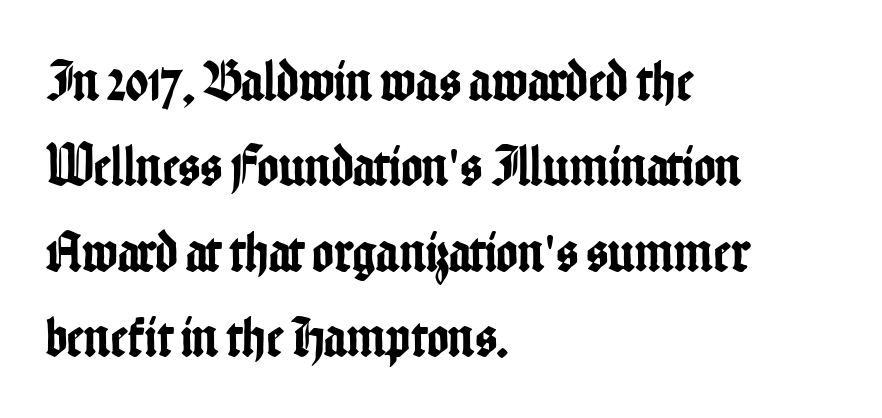
Q: Is the text italic (slanted)? A: No, it is upright.
Q: Is the typeface a serif or a sans-serif typeface? A: Sans-serif.
Q: Is the text underlined? A: No.
Q: How is the paragraph aligned? A: Left-aligned.
Q: Is the spacing between letters normal or unusually wide? A: Normal.
Q: Is the spacing between lines tight, normal or loose? A: Normal.
Q: Width (condensed, normal, or wide)? A: Condensed.
Q: Stroke contrast? A: Low.
Q: x-height? A: Medium.
Q: Monospaced? A: No.
